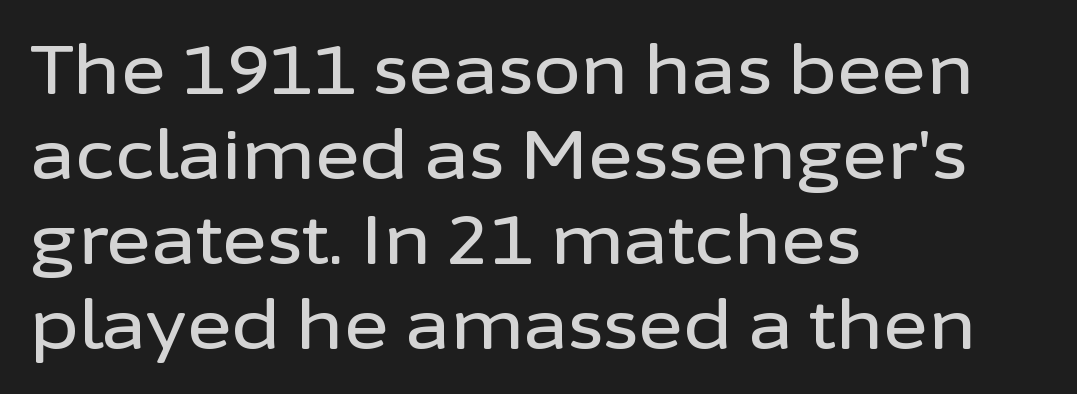
The rag falls on the right side of this text block. The face used here is proportionally spaced, like ordinary book or web type. The gap between lines stays unmarked. The letters stand upright; this is a roman face. What kind of face is this? One without serifs — a sans. Default kerning and tracking; the words read as compact shapes.
